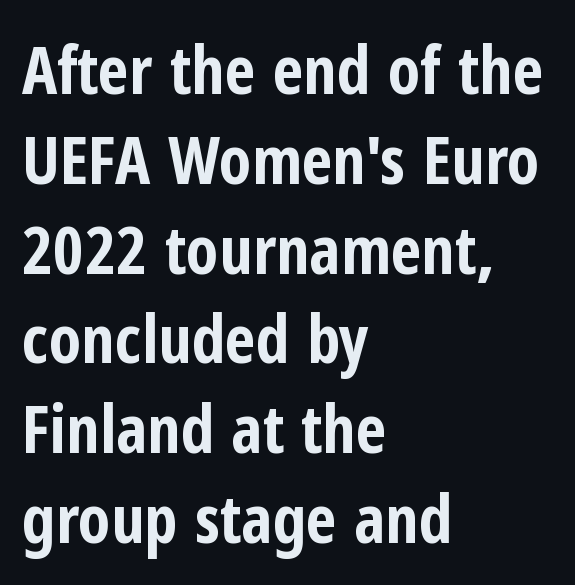
The image shows 67 px bold, condensed sans-serif type, upright; set left-aligned, normal line spacing (1.34x), normal letter spacing, not underlined; low stroke contrast and a medium x-height.
